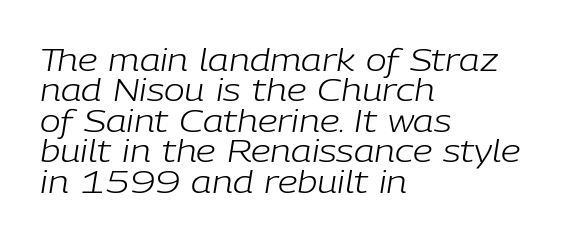
Q: Is the text bold? A: No.
Q: Is the text italic (slanted)? A: Yes, it leans right by about 9 degrees.
Q: Is the text underlined? A: No.
Q: How is the paragraph aligned? A: Left-aligned.
Q: Is the spacing between letters normal or unusually wide? A: Normal.
Q: Is the spacing between lines tight, normal or loose? A: Tight.
Q: Width (condensed, normal, or wide)? A: Normal.
Q: Stroke contrast? A: Low.
Q: x-height? A: Medium.
Q: Monospaced? A: No.
